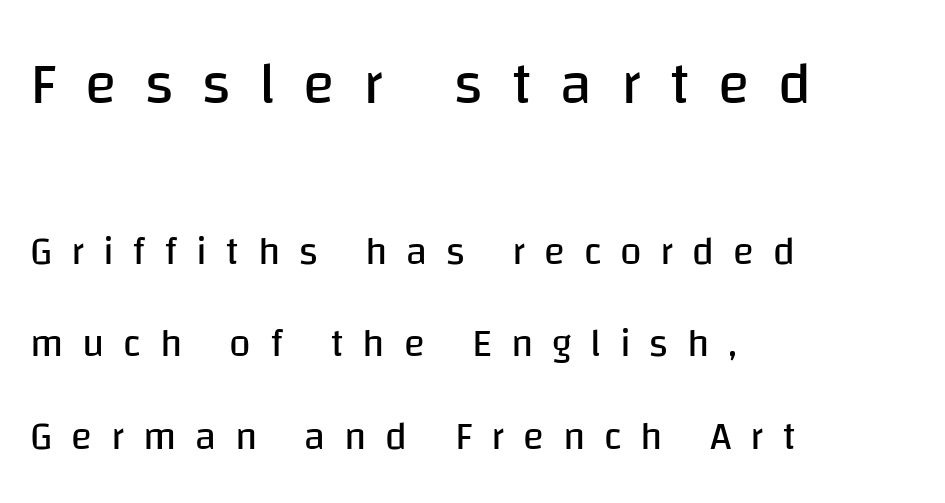
{"serif": "no", "italic": "no", "bold": "no", "weight": "regular", "width": "normal", "stroke_contrast": "low", "x_height": "large", "monospaced": "no", "underline": "no", "align": "left", "line_spacing": "loose", "line_spacing_ratio": 2.36, "letter_spacing": "wide", "letter_spacing_em": 0.48, "larger_block": "first", "size_ratio": 1.51, "glyph_px": 59}
